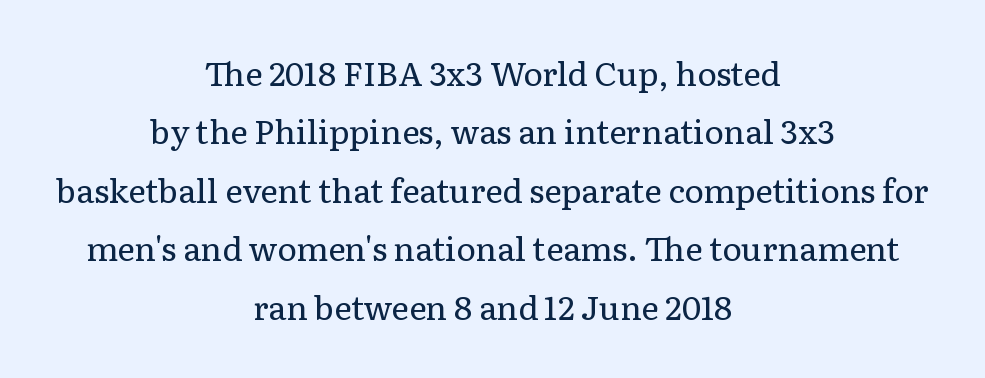
Q: Is the text bold? A: No.
Q: Is the text italic (slanted)? A: No, it is upright.
Q: Is the typeface a serif or a sans-serif typeface? A: Serif.
Q: Is the text underlined? A: No.
Q: How is the paragraph aligned? A: Centered.
Q: Is the spacing between letters normal or unusually wide? A: Normal.
Q: Width (condensed, normal, or wide)? A: Normal.
Q: Stroke contrast? A: Low.
Q: x-height? A: Medium.
Q: Monospaced? A: No.
